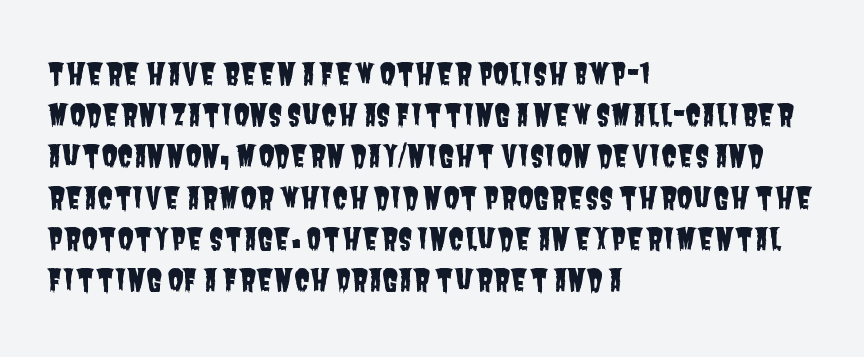
{"serif": "no", "width": "condensed", "stroke_contrast": "low", "x_height": "large", "monospaced": "no", "underline": "no", "align": "left", "line_spacing": "normal", "line_spacing_ratio": 1.42, "letter_spacing": "normal", "letter_spacing_em": 0.0, "glyph_px": 29}
